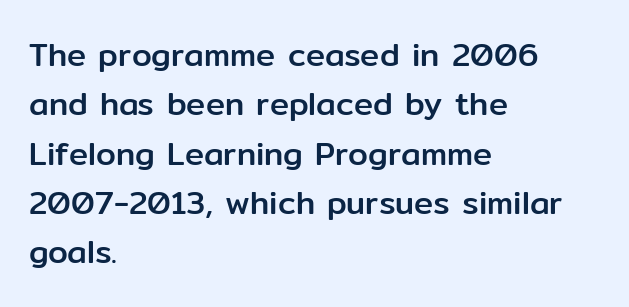
Q: Is the text italic (slanted)? A: No, it is upright.
Q: Is the typeface a serif or a sans-serif typeface? A: Sans-serif.
Q: Is the text underlined? A: No.
Q: How is the paragraph aligned? A: Left-aligned.
Q: Is the spacing between letters normal or unusually wide? A: Normal.
Q: Is the spacing between lines tight, normal or loose? A: Normal.
Q: Width (condensed, normal, or wide)? A: Normal.
Q: Stroke contrast? A: Low.
Q: x-height? A: Medium.
Q: Monospaced? A: No.
